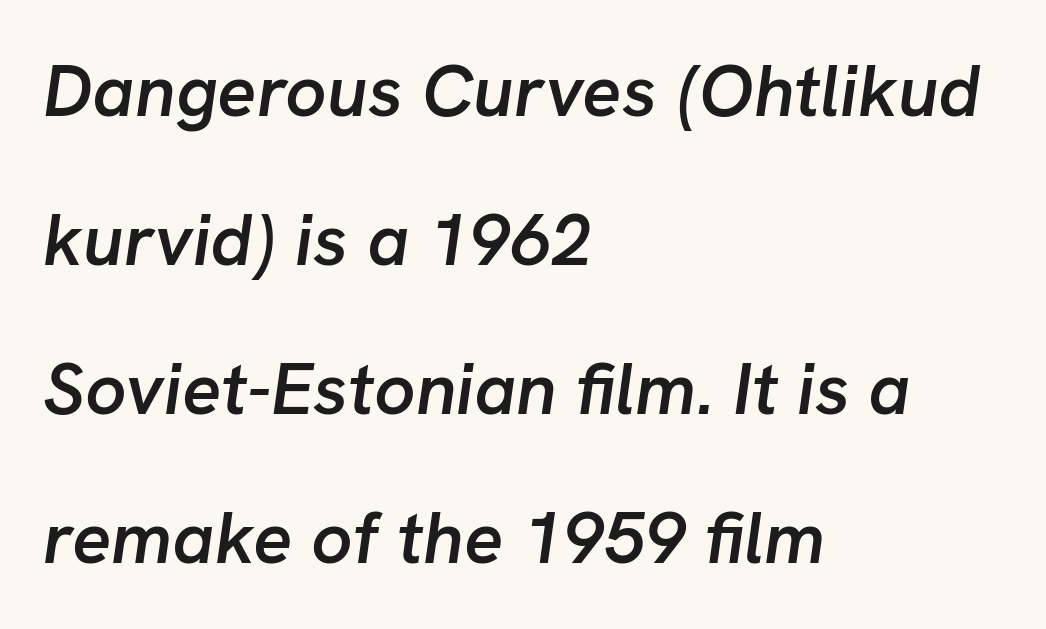
Underlining? Definitely not there. The designer dialed line spacing up above the default. Characters are canted at an angle relative to the baseline's perpendicular. Letter spacing: default. Note the varied advance widths — an 'i' is clearly narrower than an 'm'. The lines are quadded left.
